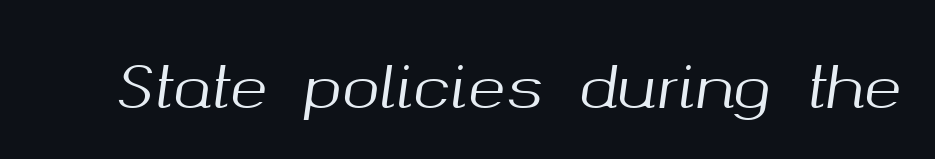
Notice how the stems are inclined rather than vertical — that's the hallmark of italics. The foot of each line stays bare and open. Spacing verdict: proportional, widths tailored to each character. No extra tracking has been applied to these lines.
